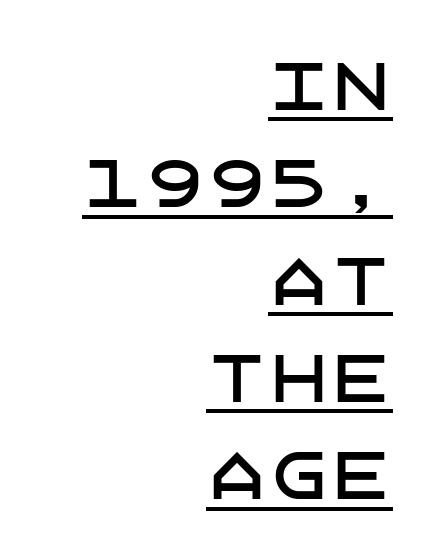
{"serif": "no", "italic": "no", "width": "normal", "stroke_contrast": "low", "x_height": "large", "underline": "yes", "align": "right", "line_spacing": "normal", "line_spacing_ratio": 1.57, "letter_spacing": "normal", "letter_spacing_em": 0.0, "glyph_px": 62}
